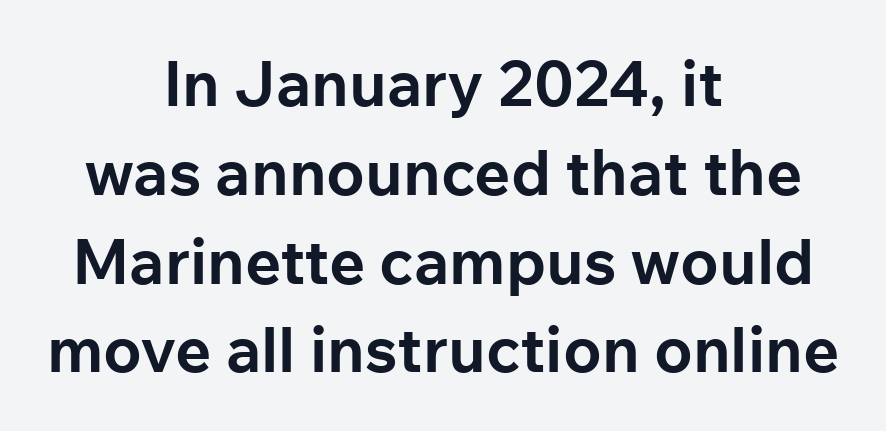
Q: Is the text bold? A: Yes.
Q: Is the text italic (slanted)? A: No, it is upright.
Q: Is the typeface a serif or a sans-serif typeface? A: Sans-serif.
Q: Is the text underlined? A: No.
Q: How is the paragraph aligned? A: Centered.
Q: Is the spacing between letters normal or unusually wide? A: Normal.
Q: Is the spacing between lines tight, normal or loose? A: Normal.
Q: Width (condensed, normal, or wide)? A: Normal.
Q: Stroke contrast? A: Low.
Q: x-height? A: Medium.
Q: Monospaced? A: No.
